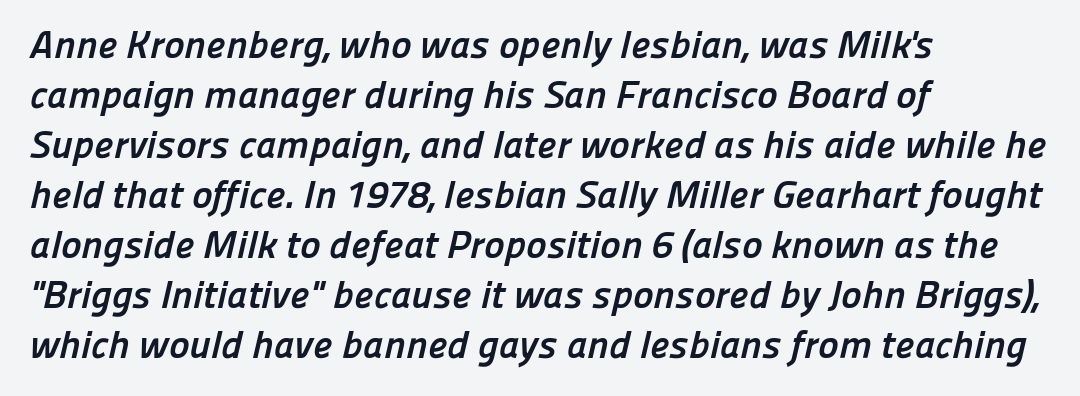
Line starts are locked; line ends wander. The letterforms sit shoulder to shoulder at normal distance. The strip under each line holds only bare page. Typographically, this falls in the sans-serif category.
